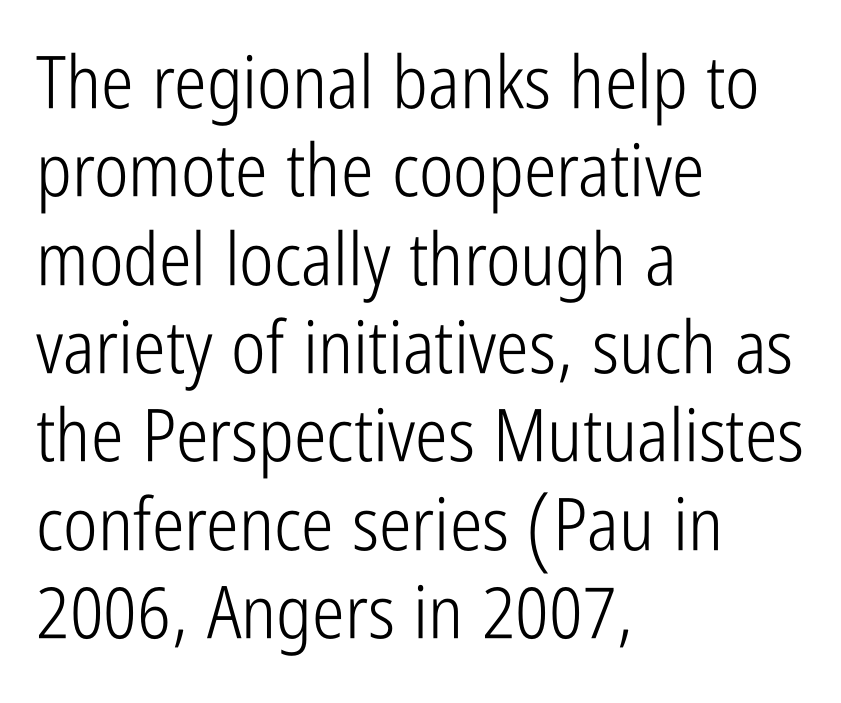
Q: Is the text bold? A: No.
Q: Is the text italic (slanted)? A: No, it is upright.
Q: Is the typeface a serif or a sans-serif typeface? A: Sans-serif.
Q: Is the text underlined? A: No.
Q: How is the paragraph aligned? A: Left-aligned.
Q: Is the spacing between letters normal or unusually wide? A: Normal.
Q: Width (condensed, normal, or wide)? A: Condensed.
Q: Stroke contrast? A: Low.
Q: x-height? A: Medium.
Q: Monospaced? A: No.
